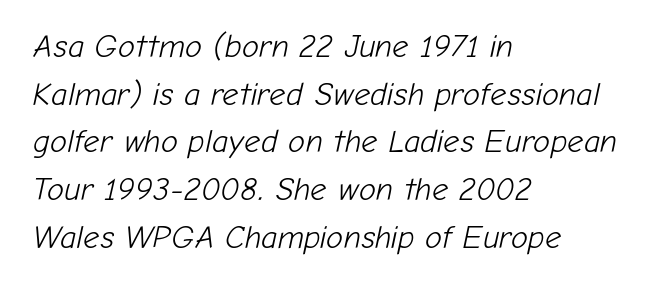
Q: Is the text bold? A: No.
Q: Is the text italic (slanted)? A: Yes, it leans right by about 12 degrees.
Q: Is the text underlined? A: No.
Q: How is the paragraph aligned? A: Left-aligned.
Q: Is the spacing between letters normal or unusually wide? A: Normal.
Q: Is the spacing between lines tight, normal or loose? A: Normal.
Q: Width (condensed, normal, or wide)? A: Normal.
Q: Stroke contrast? A: Low.
Q: x-height? A: Medium.
Q: Monospaced? A: No.
